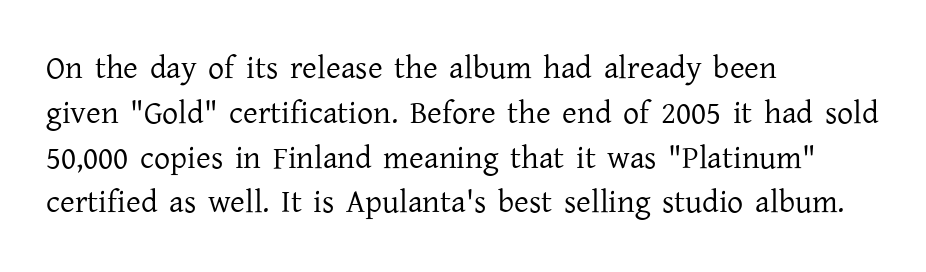
When letters stand straight like this, we call the style roman or upright. Short note: letters normally spaced. Horizontally, the lines are justified to the leading edge only. Proportional: the letters do not fall into vertical columns.
